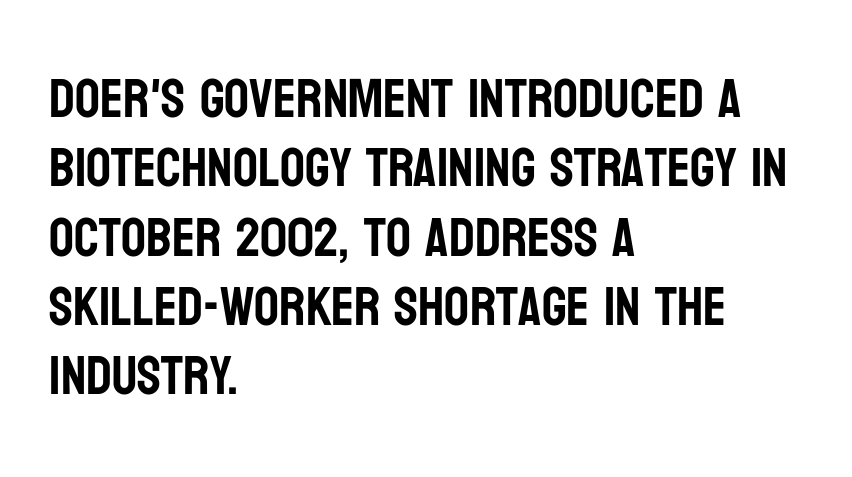
The image shows 55 px condensed sans-serif type, upright; set left-aligned, normal line spacing (1.26x), normal letter spacing, not underlined; low stroke contrast and a large x-height.
